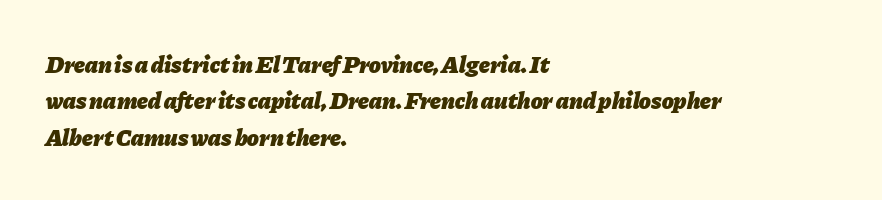
{"italic": "yes", "lean": "right", "slant_degrees": 11, "bold": "yes", "underline": "no", "align": "left", "line_spacing": "normal", "line_spacing_ratio": 1.52, "letter_spacing": "normal", "letter_spacing_em": 0.0, "glyph_px": 24}
